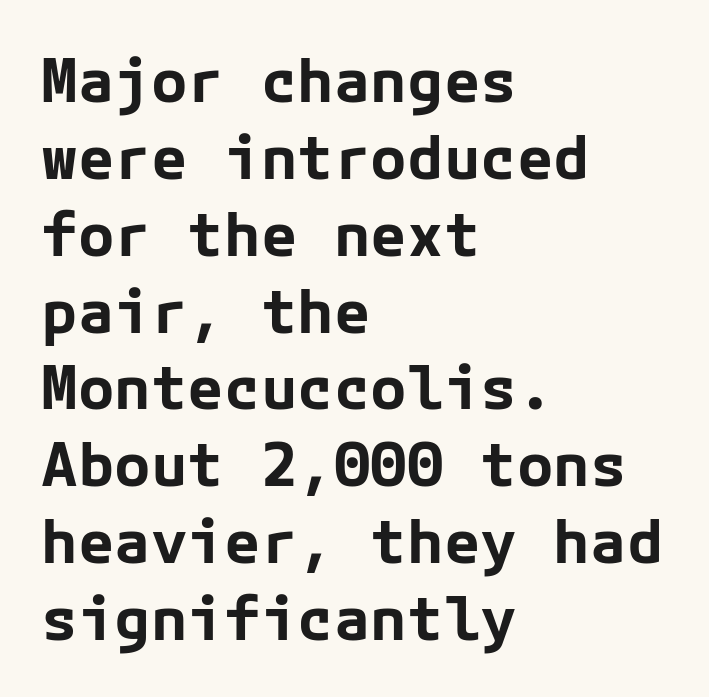
Q: Is the text bold? A: Yes.
Q: Is the text italic (slanted)? A: No, it is upright.
Q: Is the typeface a serif or a sans-serif typeface? A: Sans-serif.
Q: Is the text underlined? A: No.
Q: How is the paragraph aligned? A: Left-aligned.
Q: Is the spacing between letters normal or unusually wide? A: Normal.
Q: Is the spacing between lines tight, normal or loose? A: Normal.
Q: Width (condensed, normal, or wide)? A: Normal.
Q: Stroke contrast? A: Low.
Q: x-height? A: Medium.
